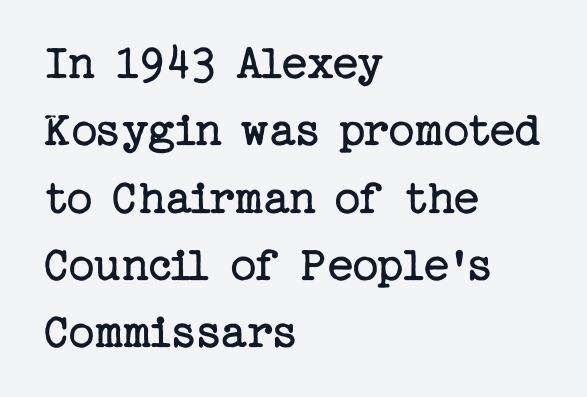
{"serif": "yes", "italic": "no", "bold": "no", "weight": "regular", "width": "normal", "stroke_contrast": "low", "x_height": "medium", "underline": "no", "align": "left", "line_spacing": "normal", "line_spacing_ratio": 1.32, "letter_spacing": "normal", "letter_spacing_em": 0.0, "glyph_px": 51}
